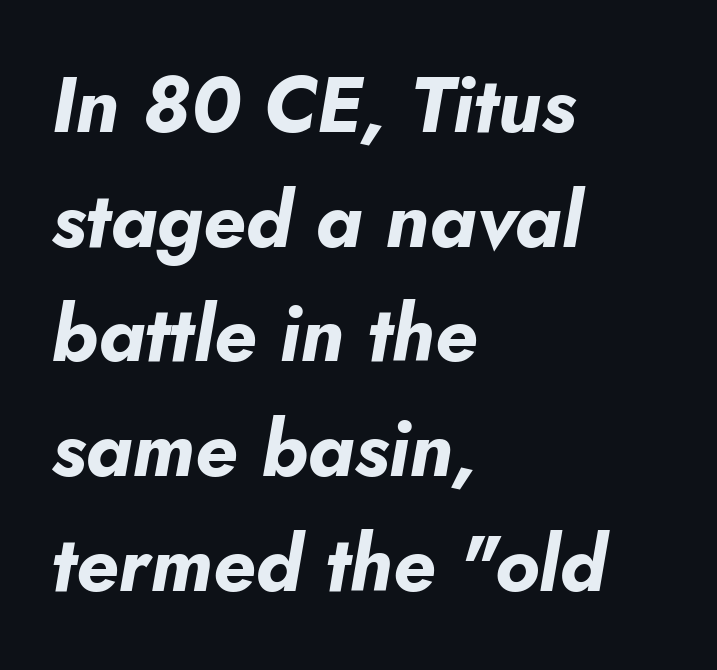
Do the characters align in a grid? No, the font is proportional. Typographic density is high because the face is bold. Vertical spacing — default. Compared with typical body copy, the letter spacing here is the same. There's an unmistakable incline to the writing here. A classic flush-left, rag-right setting is used for this passage.
